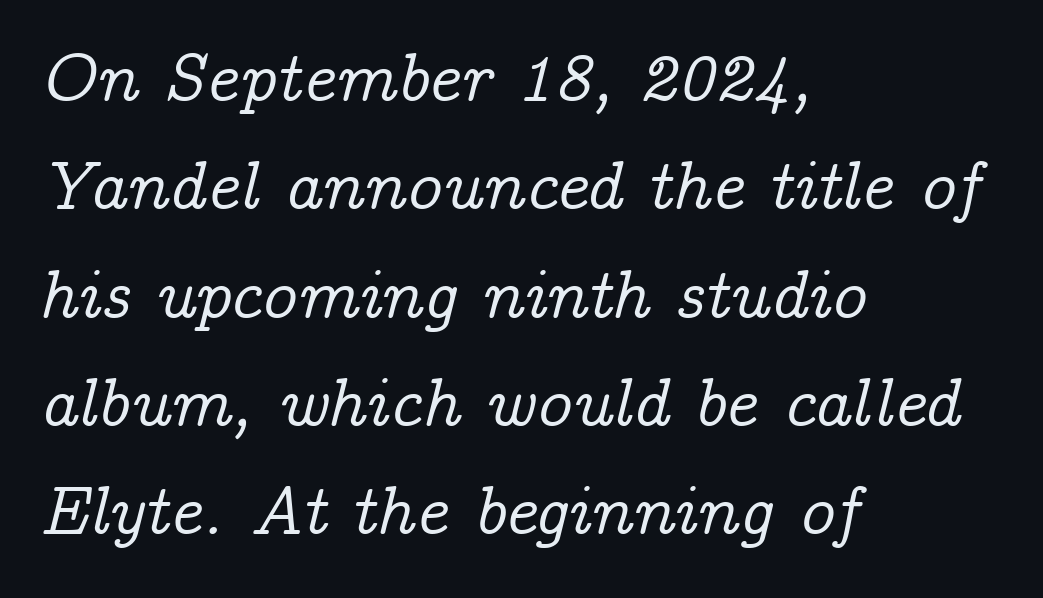
Q: Is the text italic (slanted)? A: Yes, it leans right by about 14 degrees.
Q: Is the typeface a serif or a sans-serif typeface? A: Serif.
Q: Is the text underlined? A: No.
Q: How is the paragraph aligned? A: Left-aligned.
Q: Is the spacing between letters normal or unusually wide? A: Normal.
Q: Is the spacing between lines tight, normal or loose? A: Normal.
Q: Width (condensed, normal, or wide)? A: Normal.
Q: Stroke contrast? A: Low.
Q: x-height? A: Medium.
Q: Monospaced? A: No.
